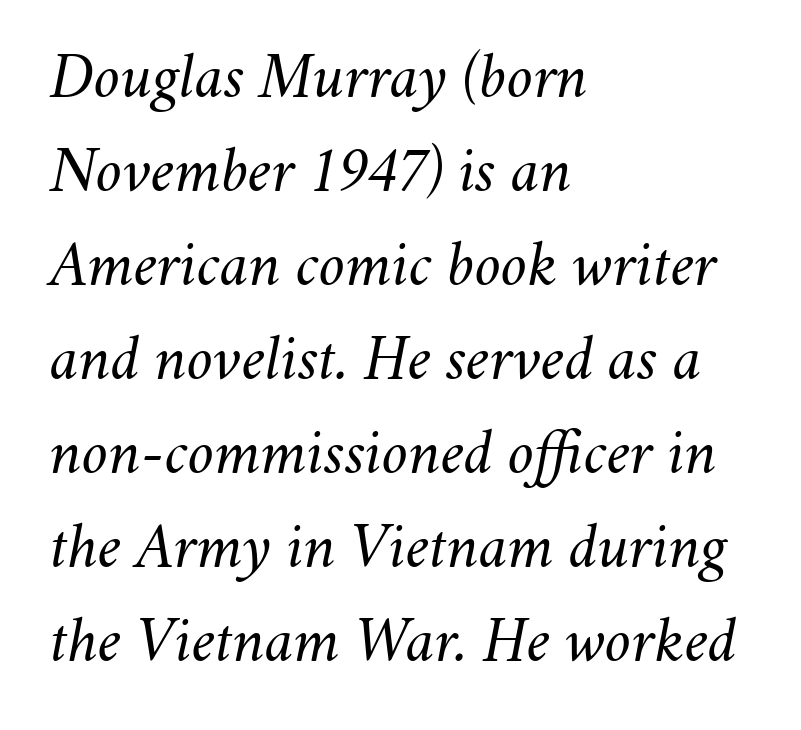
Is the type heavy? It reads as light-to-regular instead. Horizontal alignment here is leftward, the default for most running prose. Rows of type keep a routine distance in the vertical direction. It's the slanting kind of type. Anything drawn beneath the words? Only blank space. The gaps between neighbouring characters are ordinary and unremarkable.
